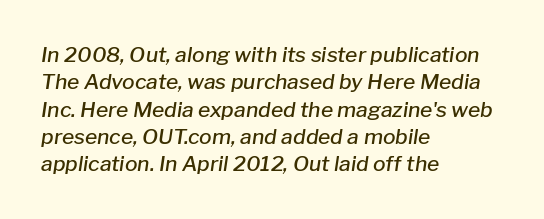
The image shows 21 px text type, italic (leaning right); set left-aligned, normal line spacing (1.3x), normal letter spacing, not underlined.
